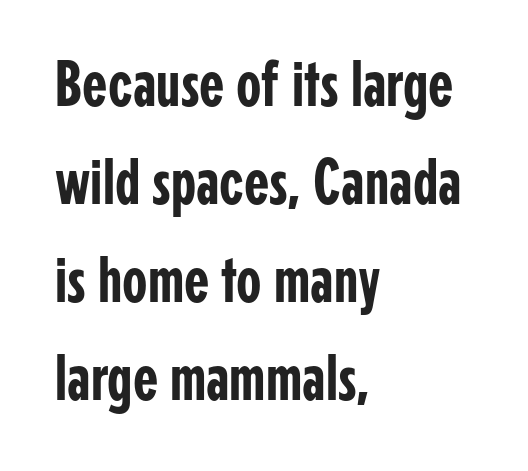
The image shows 65 px condensed sans-serif type, upright; set left-aligned, normal line spacing (1.51x), normal letter spacing, not underlined; low stroke contrast and a medium x-height.
